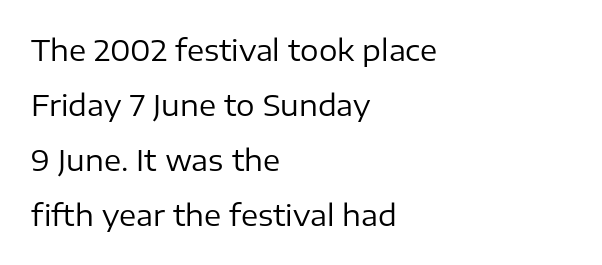
{"serif": "no", "italic": "no", "bold": "no", "weight": "regular", "width": "normal", "stroke_contrast": "low", "x_height": "medium", "monospaced": "no", "underline": "no", "align": "left", "line_spacing": "loose", "line_spacing_ratio": 1.9, "letter_spacing": "normal", "letter_spacing_em": 0.0, "glyph_px": 29}
